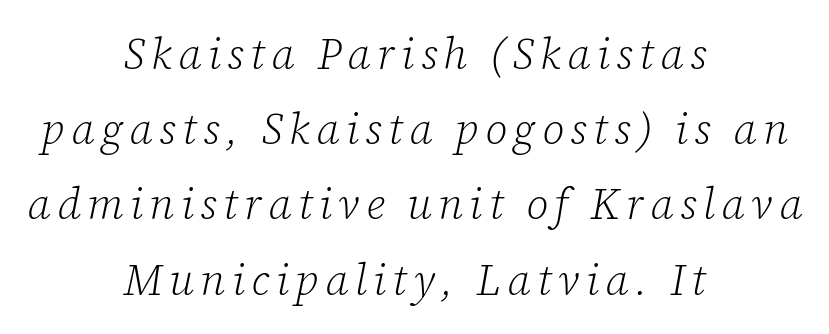
The image shows 43 px light serif type, italic (leaning right); set centered, line spacing 1.75x, not underlined; low stroke contrast and a medium x-height.
